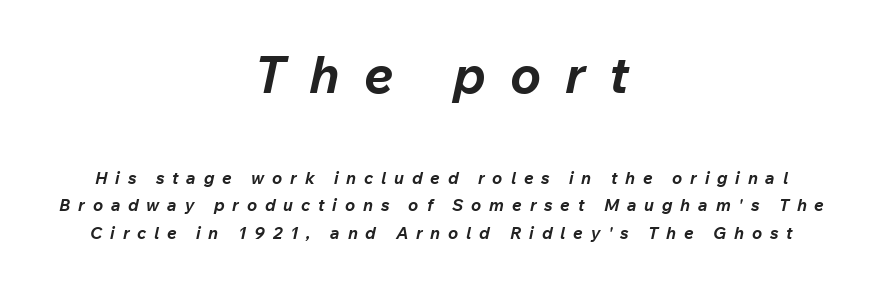
The image shows 52 px bold type, italic (leaning right); set centered, normal line spacing (1.62x), unusually wide letter spacing (+0.46 em), not underlined; the first (top) block is 3.06x larger; low stroke contrast and a medium x-height.
